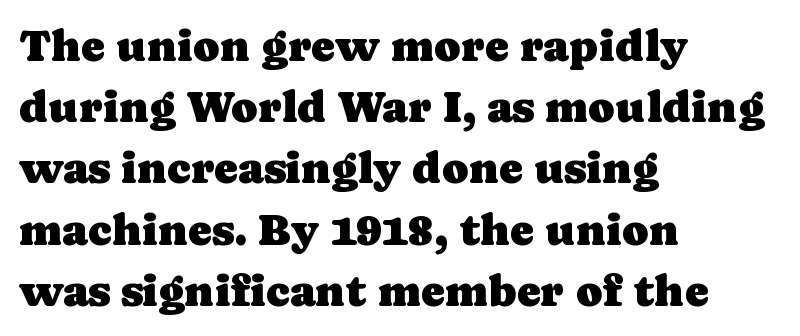
The image shows 45 px serif type, upright; set left-aligned, normal line spacing (1.36x), normal letter spacing, not underlined; low stroke contrast and a medium x-height.
